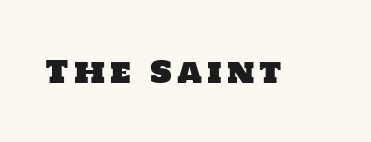
The glyphs in this specimen are sans serif. The foot of each line stays bare and open. Is this a fixed-width face? No — the glyphs have proportional, varying widths.
